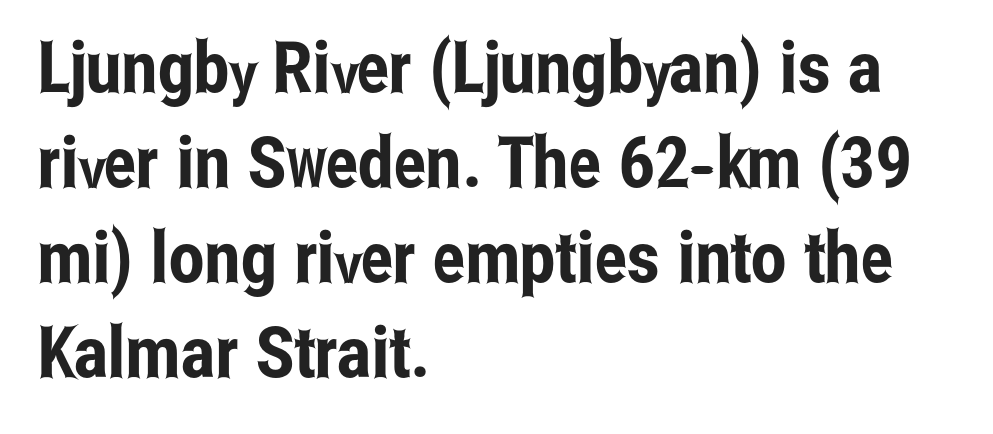
The image shows 71 px condensed sans-serif type, upright; set left-aligned, normal line spacing (1.34x), normal letter spacing, not underlined; low stroke contrast and a medium x-height.
